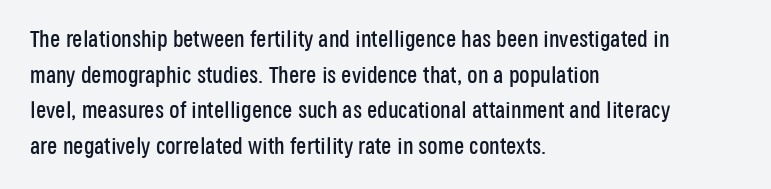
{"italic": "no", "underline": "no", "align": "left", "line_spacing": "normal", "line_spacing_ratio": 1.55, "letter_spacing": "normal", "letter_spacing_em": 0.0, "glyph_px": 23}
